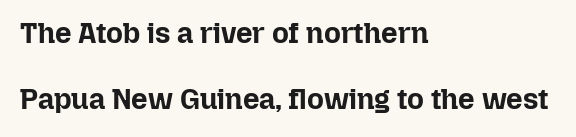
Q: Is the text bold? A: Yes.
Q: Is the text italic (slanted)? A: No, it is upright.
Q: Is the text underlined? A: No.
Q: How is the paragraph aligned? A: Left-aligned.
Q: Is the spacing between letters normal or unusually wide? A: Normal.
Q: Is the spacing between lines tight, normal or loose? A: Loose.
Q: Width (condensed, normal, or wide)? A: Normal.
Q: Stroke contrast? A: Low.
Q: x-height? A: Medium.
Q: Monospaced? A: No.
